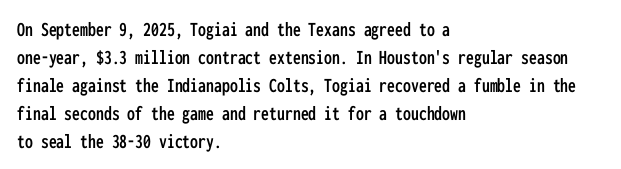
Q: Is the text italic (slanted)? A: No, it is upright.
Q: Is the text underlined? A: No.
Q: How is the paragraph aligned? A: Left-aligned.
Q: Is the spacing between letters normal or unusually wide? A: Normal.
Q: Is the spacing between lines tight, normal or loose? A: Normal.
